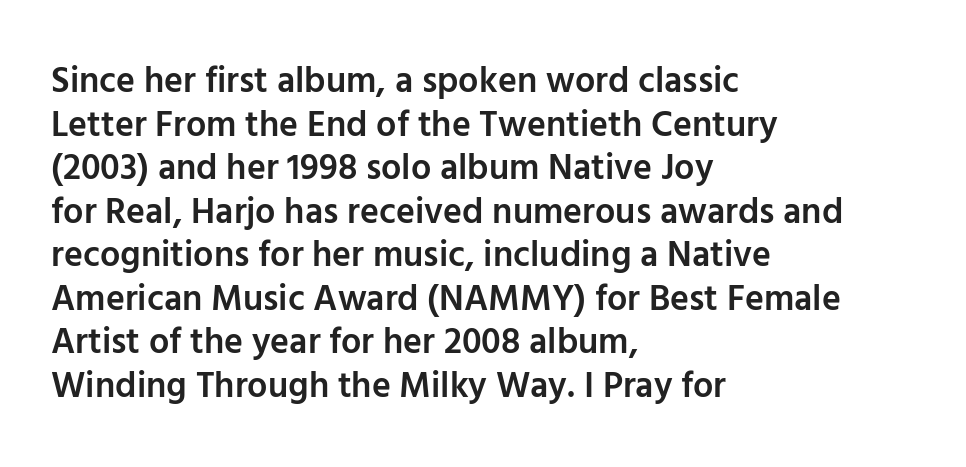
Summary of weight: moderately heavy, a semibold. Varying glyph widths throughout — classic text-font behaviour. The foot of each line stays bare and open. Designer's note — italics off, roman on. Letterform terminals end flat and unadorned throughout the passage.
